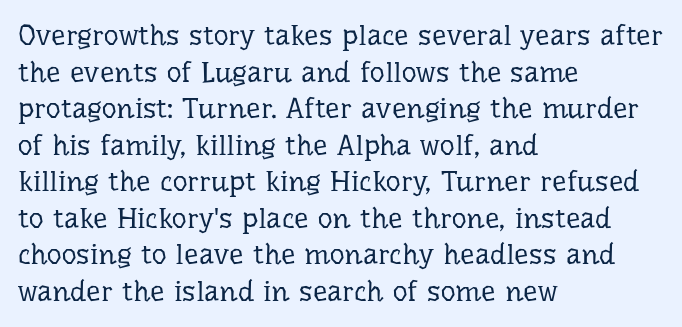
Q: Is the text bold? A: No.
Q: Is the text italic (slanted)? A: No, it is upright.
Q: Is the typeface a serif or a sans-serif typeface? A: Serif.
Q: Is the text underlined? A: No.
Q: How is the paragraph aligned? A: Left-aligned.
Q: Is the spacing between letters normal or unusually wide? A: Normal.
Q: Is the spacing between lines tight, normal or loose? A: Normal.
Q: Width (condensed, normal, or wide)? A: Normal.
Q: Stroke contrast? A: Low.
Q: x-height? A: Medium.
Q: Monospaced? A: No.
